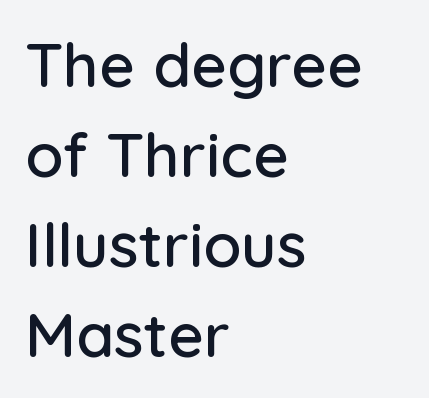
The font family rendered here belongs to the sans-serif group. Rows of type keep a routine distance in the vertical direction. Glyph-to-glyph distance matches everyday printed text. Ascenders rise straight up at ninety degrees.
